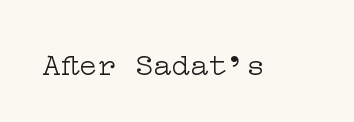
{"serif": "yes", "italic": "no", "bold": "no", "weight": "light", "width": "wide", "stroke_contrast": "low", "x_height": "medium", "underline": "no", "letter_spacing": "normal", "letter_spacing_em": 0.0, "glyph_px": 31}
